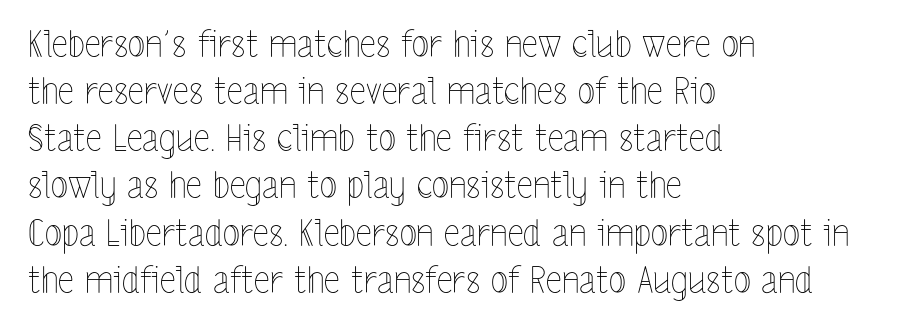
The image shows 36 px thin, condensed type, upright; set left-aligned, normal line spacing (1.31x), normal letter spacing, not underlined; a medium x-height.
